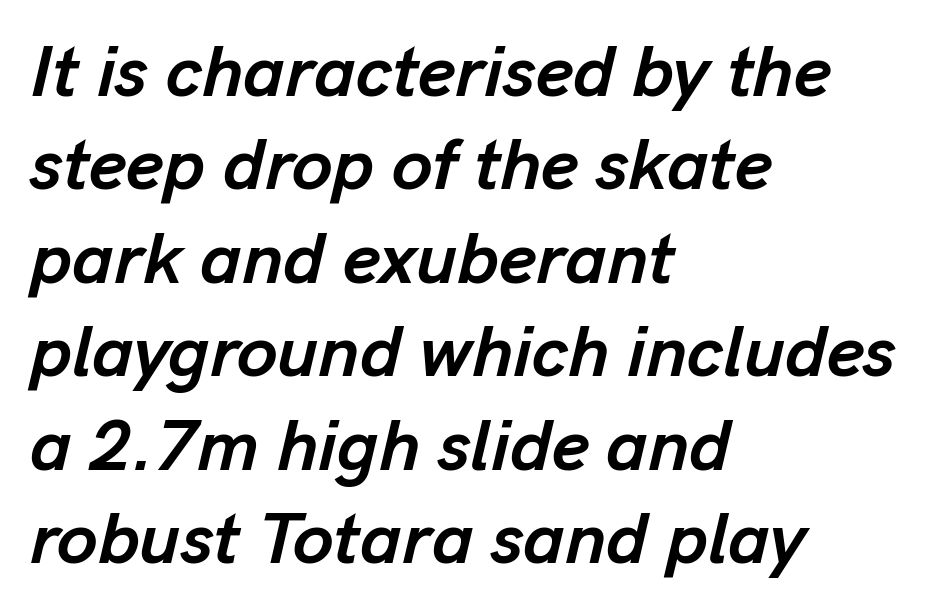
These lines are set flush left with a ragged right edge. Does the leading feel generous? No, just average. Unmarked baselines from the first word to the last. The sample has been set heavy, in full bold. Do the characters align in a grid? No, the font is proportional.
